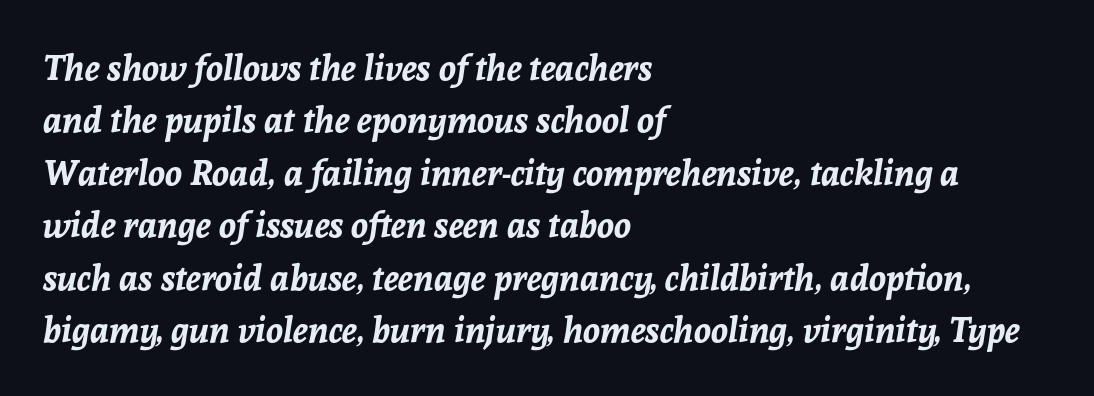
Q: Is the text bold? A: Yes.
Q: Is the text italic (slanted)? A: Yes, it leans right by about 8 degrees.
Q: Is the text underlined? A: No.
Q: How is the paragraph aligned? A: Left-aligned.
Q: Is the spacing between letters normal or unusually wide? A: Normal.
Q: Is the spacing between lines tight, normal or loose? A: Normal.
Q: Width (condensed, normal, or wide)? A: Normal.
Q: Stroke contrast? A: Low.
Q: x-height? A: Medium.
Q: Monospaced? A: No.
